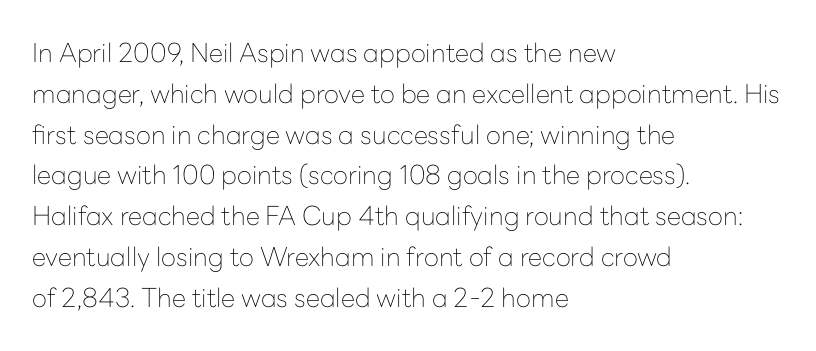
Q: Is the text bold? A: No.
Q: Is the text italic (slanted)? A: No, it is upright.
Q: Is the text underlined? A: No.
Q: How is the paragraph aligned? A: Left-aligned.
Q: Is the spacing between letters normal or unusually wide? A: Normal.
Q: Is the spacing between lines tight, normal or loose? A: Normal.
